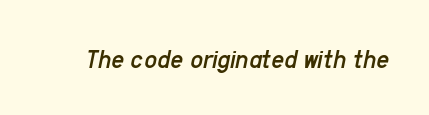
Think standard paragraph weight, or any step lighter than that. Rendered with sloped, italic letterforms. Proportional: the letters do not fall into vertical columns. Students, note that the glyphs here touch the page at normal intervals. The words here are not underlined.
